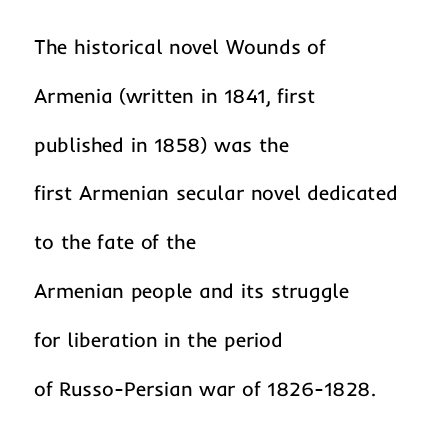
The image shows 20 px text type, upright; set left-aligned, loose line spacing (2.44x), normal letter spacing, not underlined.
